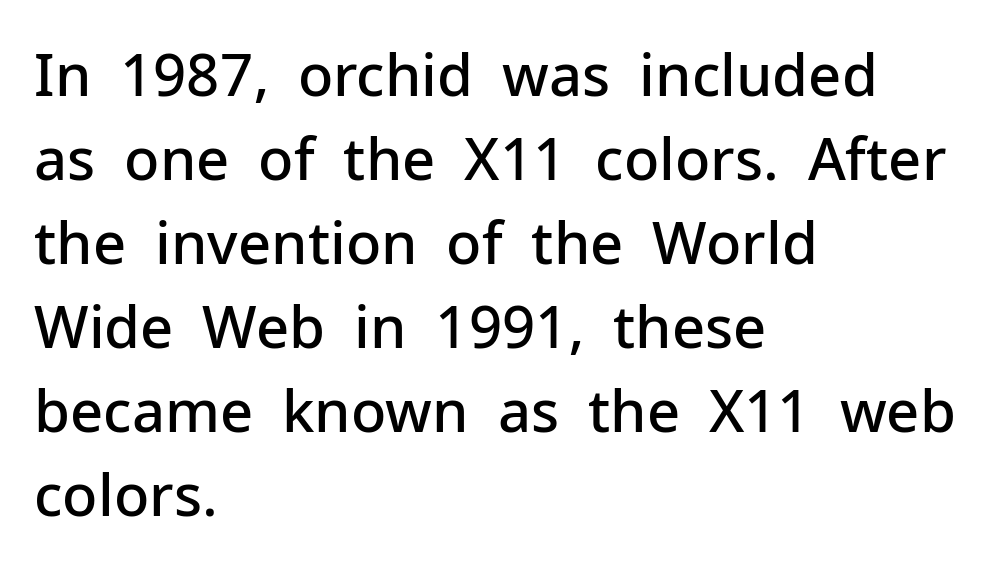
Q: Is the text bold? A: Semi-bold.
Q: Is the text italic (slanted)? A: No, it is upright.
Q: Is the typeface a serif or a sans-serif typeface? A: Sans-serif.
Q: Is the text underlined? A: No.
Q: How is the paragraph aligned? A: Left-aligned.
Q: Is the spacing between letters normal or unusually wide? A: Normal.
Q: Is the spacing between lines tight, normal or loose? A: Normal.
Q: Width (condensed, normal, or wide)? A: Normal.
Q: Stroke contrast? A: Low.
Q: x-height? A: Medium.
Q: Monospaced? A: No.
